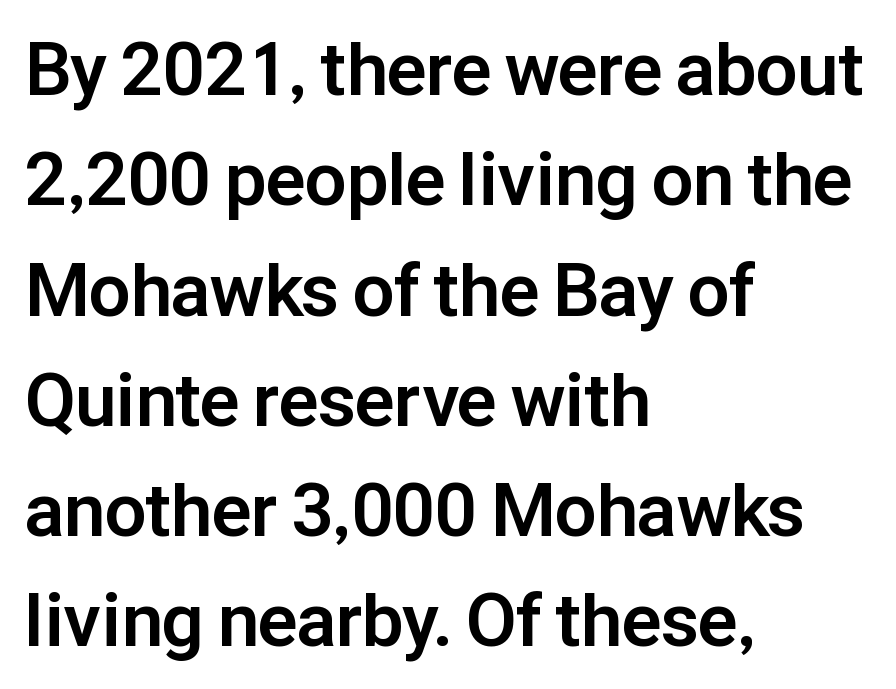
{"serif": "no", "italic": "no", "bold": "yes", "weight": "bold", "width": "normal", "stroke_contrast": "low", "x_height": "medium", "monospaced": "no", "underline": "no", "align": "left", "line_spacing": "normal", "line_spacing_ratio": 1.49, "letter_spacing": "normal", "letter_spacing_em": 0.0, "glyph_px": 74}
